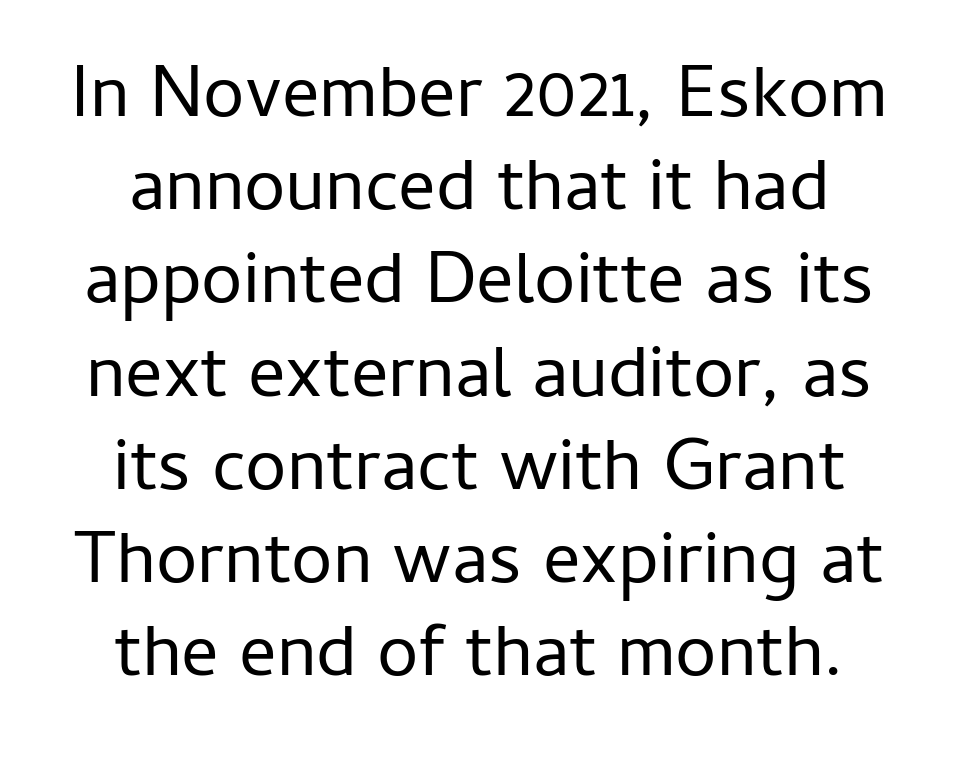
The image shows 74 px regular-weight sans-serif type, upright; set centered, normal line spacing (1.26x), normal letter spacing, not underlined; low stroke contrast and a medium x-height.
